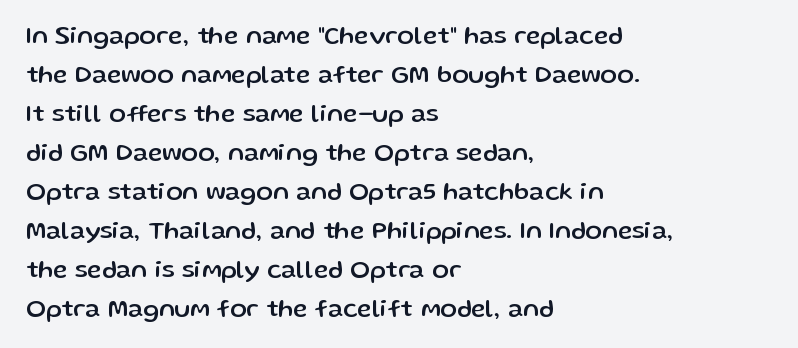
The horizontal fit of the characters is conventional and even. The passage shown stacks its lines at a standard gap. The letters stand straight up with perfectly vertical stems. Descender tails drop into unmarked territory. Is the block centered? No — it sits flush against the left margin.
